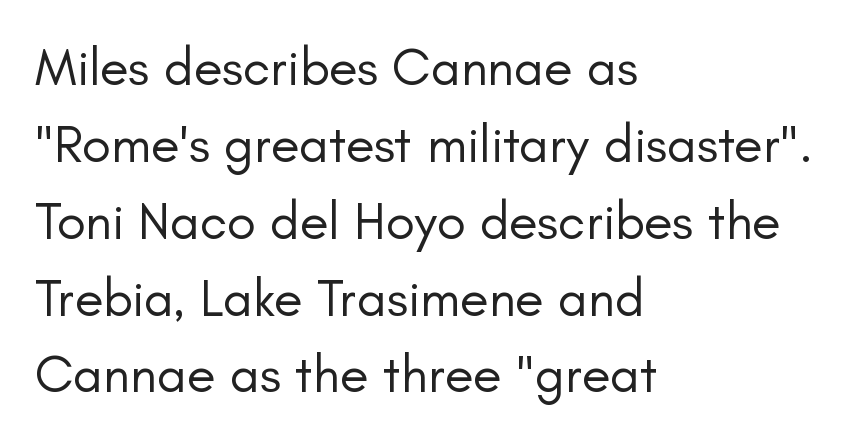
Q: Is the text bold? A: No.
Q: Is the text italic (slanted)? A: No, it is upright.
Q: Is the typeface a serif or a sans-serif typeface? A: Sans-serif.
Q: Is the text underlined? A: No.
Q: How is the paragraph aligned? A: Left-aligned.
Q: Is the spacing between letters normal or unusually wide? A: Normal.
Q: Is the spacing between lines tight, normal or loose? A: Normal.
Q: Width (condensed, normal, or wide)? A: Normal.
Q: Stroke contrast? A: Low.
Q: x-height? A: Small.
Q: Monospaced? A: No.
